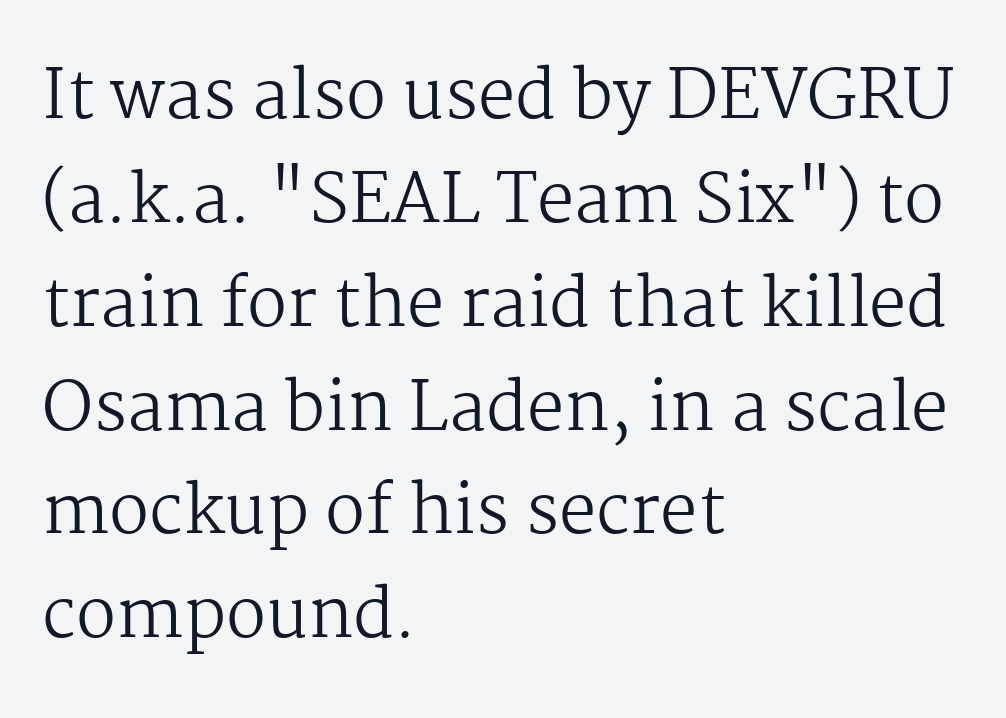
The image shows 67 px regular-weight serif type, upright; set left-aligned, normal line spacing (1.55x), normal letter spacing, not underlined; medium stroke contrast and a medium x-height.
